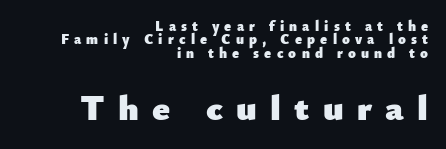
The letters are spread apart with noticeably loose tracking. This sample uses an upright cut, with every glyph sitting square on the baseline. In terms of letterform style, serifs are entirely absent. Typographic density is high because the face is bold.
